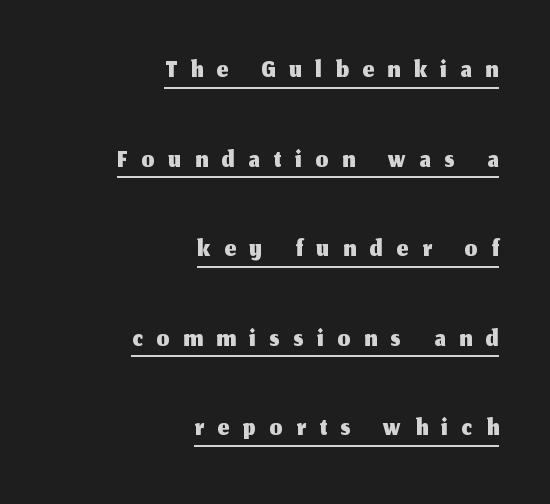
The image shows 40 px sans-serif type, upright; set right-aligned, loose line spacing (2.24x), unusually wide letter spacing (+0.35 em), underlined; medium stroke contrast and a medium x-height.
